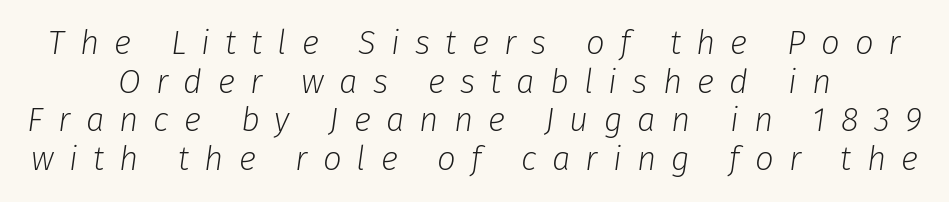
The image shows 33 px light type, italic (leaning right); set centered, line spacing 1.17x, unusually wide letter spacing (+0.46 em), not underlined; low stroke contrast and a medium x-height.
